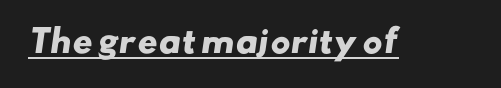
{"serif": "no", "bold": "yes", "weight": "heavy", "width": "wide", "stroke_contrast": "low", "x_height": "small", "monospaced": "no", "underline": "yes", "letter_spacing": "normal", "letter_spacing_em": 0.0, "glyph_px": 31}
